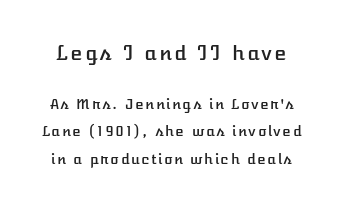
Q: Is the text italic (slanted)? A: No, it is upright.
Q: Is the text underlined? A: No.
Q: Is the spacing between lines tight, normal or loose? A: Loose.
Q: Which block of text is set in a larger size, the first (top) or the second (bottom)? A: The first (top) one.
